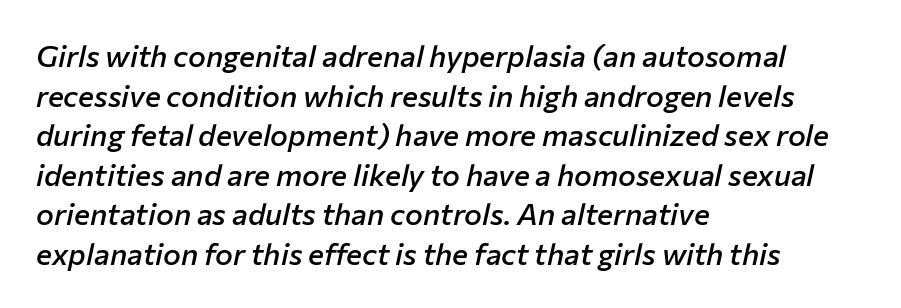
A clean baseline with only descenders dipping below it. Teacher's note: observe the even left margin — that is flush-left alignment. Does the weight exceed regular? Yes, but only to semibold. This sample uses an oblique cut, with every glyph tilted off the vertical.
